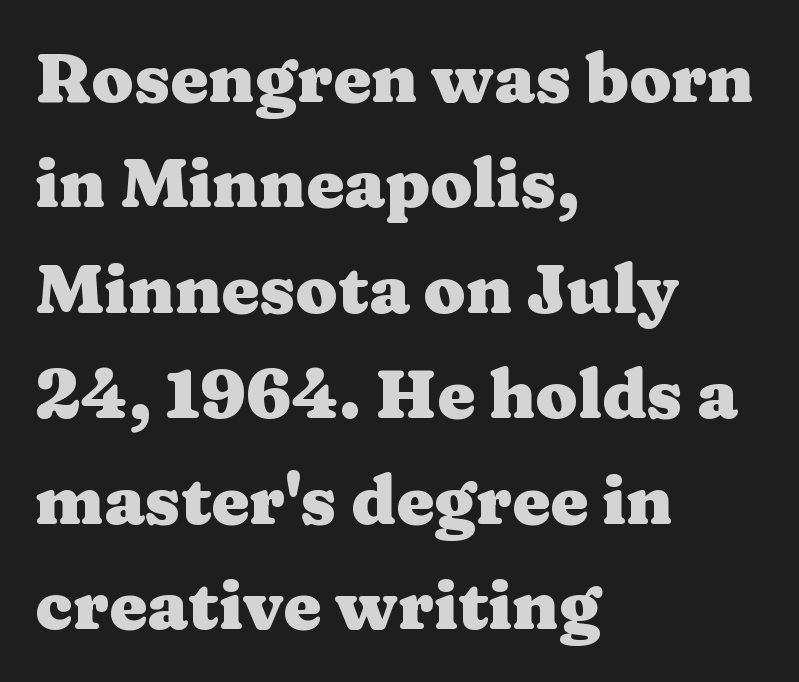
{"serif": "yes", "italic": "no", "bold": "yes", "weight": "heavy", "width": "wide", "stroke_contrast": "medium", "x_height": "medium", "monospaced": "no", "underline": "no", "align": "left", "line_spacing": "normal", "line_spacing_ratio": 1.55, "letter_spacing": "normal", "letter_spacing_em": 0.0, "glyph_px": 68}
